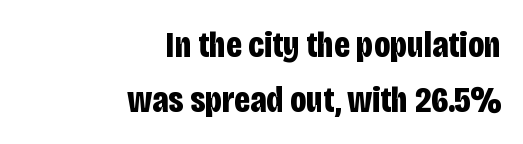
Q: Is the text bold? A: Yes.
Q: Is the text italic (slanted)? A: No, it is upright.
Q: Is the typeface a serif or a sans-serif typeface? A: Sans-serif.
Q: Is the text underlined? A: No.
Q: How is the paragraph aligned? A: Right-aligned.
Q: Is the spacing between letters normal or unusually wide? A: Normal.
Q: Is the spacing between lines tight, normal or loose? A: Normal.
Q: Width (condensed, normal, or wide)? A: Condensed.
Q: Stroke contrast? A: Low.
Q: x-height? A: Large.
Q: Monospaced? A: No.
